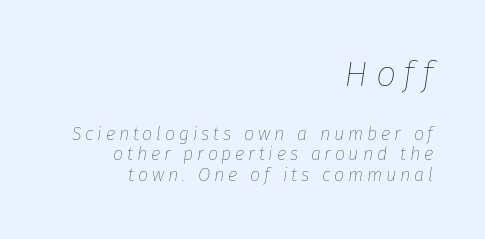
Q: Is the text bold? A: No.
Q: Is the text italic (slanted)? A: Yes, it leans right by about 8 degrees.
Q: Is the text underlined? A: No.
Q: How is the paragraph aligned? A: Right-aligned.
Q: Is the spacing between letters normal or unusually wide? A: Unusually wide.
Q: Which block of text is set in a larger size, the first (top) or the second (bottom)? A: The first (top) one.
Q: Width (condensed, normal, or wide)? A: Normal.
Q: Stroke contrast? A: Low.
Q: x-height? A: Medium.
Q: Monospaced? A: No.
